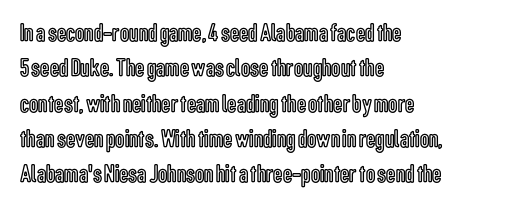
Q: Is the text italic (slanted)? A: No, it is upright.
Q: Is the text underlined? A: No.
Q: How is the paragraph aligned? A: Left-aligned.
Q: Is the spacing between letters normal or unusually wide? A: Normal.
Q: Is the spacing between lines tight, normal or loose? A: Normal.
